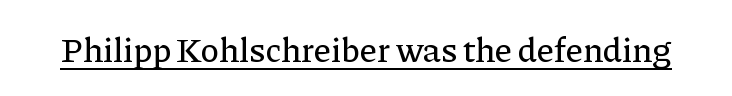
The string is rendered with underlining switched on. The passage shown is typeset with a serif family. These lines are rendered in a variable-pitch font. This rendering leaves character spacing at its baseline value. A roman cut, with each character standing at attention.
